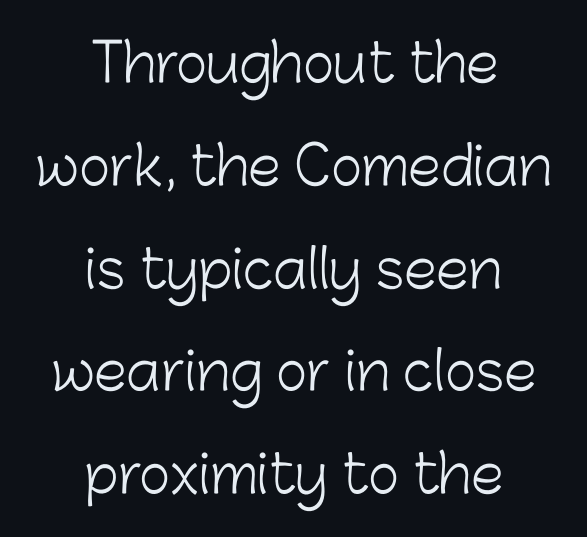
The image shows 53 px light sans-serif type, upright; set centered, loose line spacing (1.94x), normal letter spacing, not underlined; low stroke contrast and a medium x-height.
